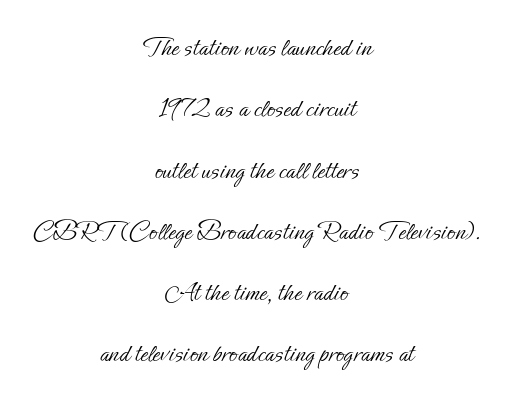
The image shows 27 px text type; set centered, loose line spacing (2.27x), normal letter spacing, not underlined.
